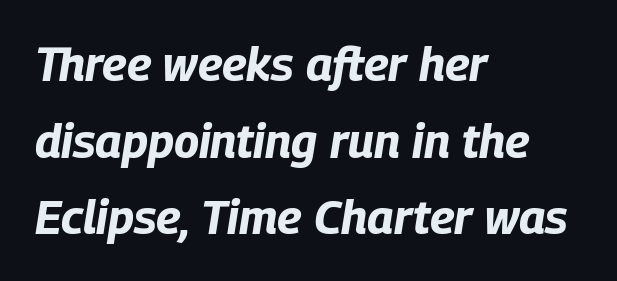
Between one letter and the next there's only the usual sliver of space. The block of text has a typical density, with ordinary space between rows. Just letters on the line, the space beneath them empty. The face used here is proportionally spaced, like ordinary book or web type.
